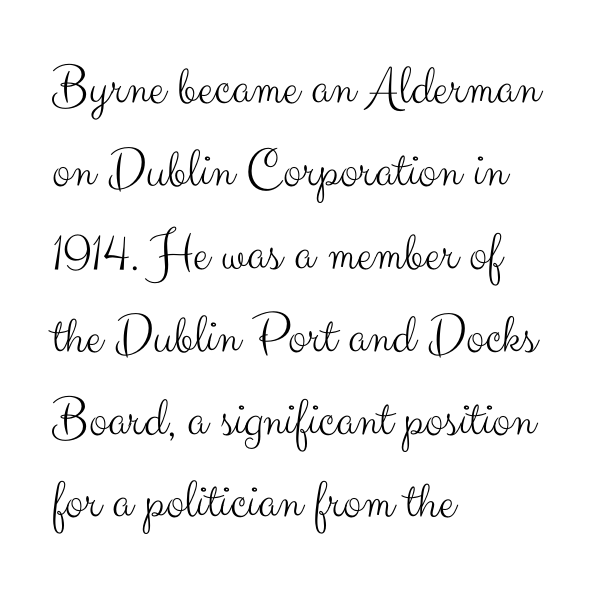
The image shows 56 px light sans-serif type; set left-aligned, normal line spacing (1.48x), normal letter spacing, not underlined; medium stroke contrast and a small x-height.
